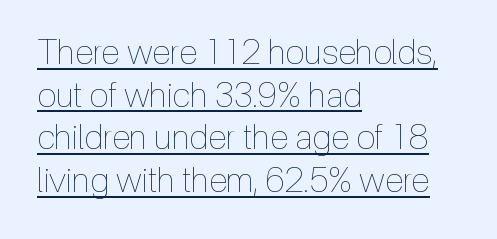
The image shows 35 px thin, condensed type, upright; set left-aligned, line spacing 1.22x, normal letter spacing, underlined; a medium x-height.
